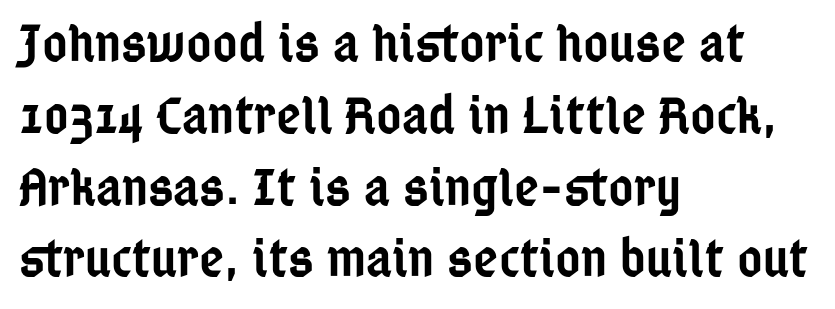
Q: Is the text bold? A: Semi-bold.
Q: Is the text italic (slanted)? A: No, it is upright.
Q: Is the typeface a serif or a sans-serif typeface? A: Sans-serif.
Q: Is the text underlined? A: No.
Q: How is the paragraph aligned? A: Left-aligned.
Q: Is the spacing between letters normal or unusually wide? A: Normal.
Q: Is the spacing between lines tight, normal or loose? A: Normal.
Q: Width (condensed, normal, or wide)? A: Condensed.
Q: Stroke contrast? A: Low.
Q: x-height? A: Medium.
Q: Monospaced? A: No.
